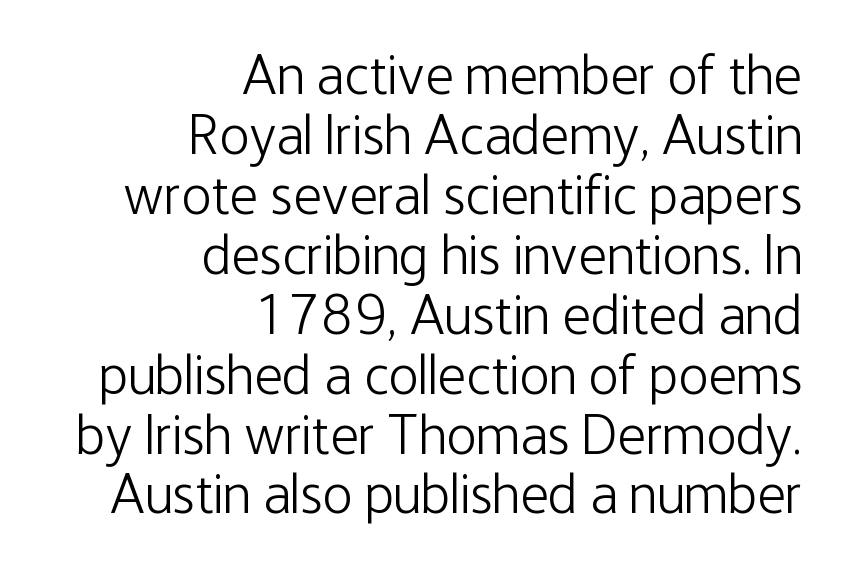
The image shows 56 px light, condensed sans-serif type, upright; set right-aligned, tight line spacing (1.07x), normal letter spacing, not underlined; low stroke contrast and a medium x-height.
